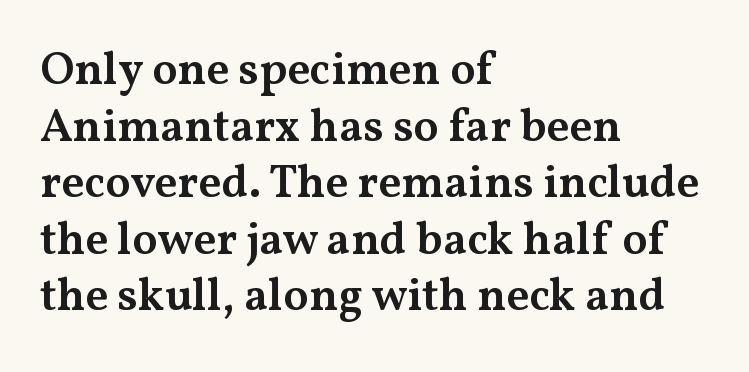
{"serif": "yes", "italic": "no", "bold": "semi", "weight": "semibold", "width": "wide", "stroke_contrast": "medium", "x_height": "medium", "monospaced": "no", "underline": "no", "align": "left", "line_spacing_ratio": 1.23, "letter_spacing": "normal", "letter_spacing_em": 0.0, "glyph_px": 46}
